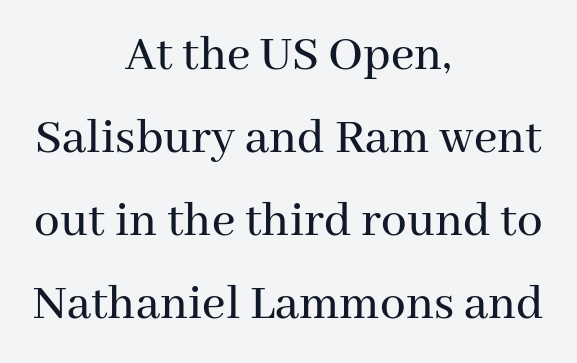
Varying glyph widths throughout — classic text-font behaviour. The paragraph shown floats in the horizontal middle. Every character sits straight up, as roman type does. The letters carry serifs — small finishing strokes at the ends of their stems. Letter spacing: default. Only glyphs here, with clear space below each row.
